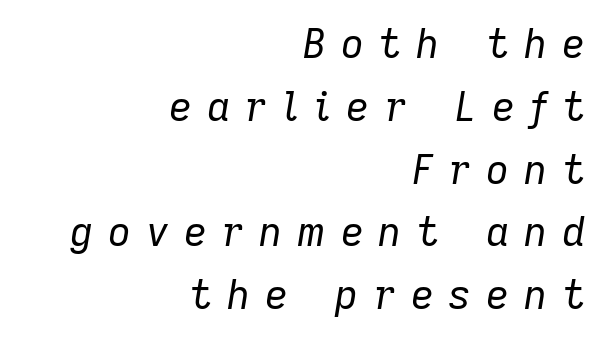
The image shows 40 px regular-weight type, italic (leaning right); set right-aligned, normal line spacing (1.57x), unusually wide letter spacing (+0.37 em), not underlined; low stroke contrast and a medium x-height.
